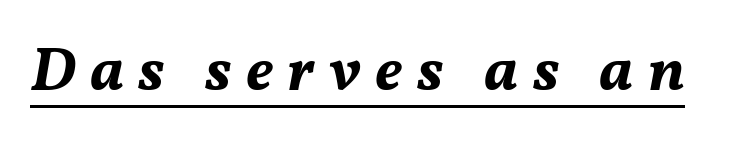
Q: Is the text bold? A: Yes.
Q: Is the text italic (slanted)? A: Yes, it leans right by about 11 degrees.
Q: Is the text underlined? A: Yes.
Q: Is the spacing between letters normal or unusually wide? A: Unusually wide.
Q: Width (condensed, normal, or wide)? A: Normal.
Q: Stroke contrast? A: Medium.
Q: x-height? A: Medium.
Q: Monospaced? A: No.
